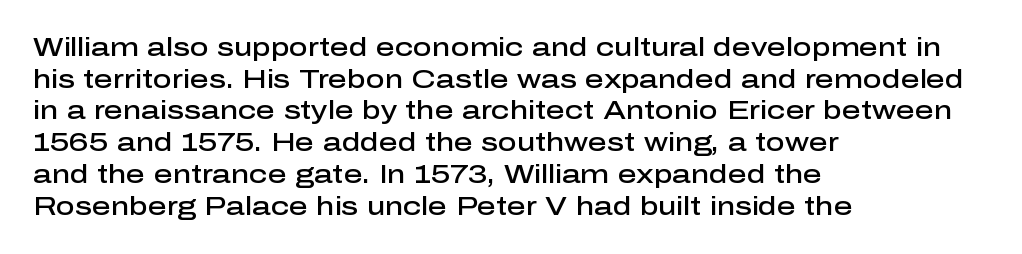
The image shows 26 px text type, upright; set left-aligned, line spacing 1.22x, normal letter spacing, not underlined.
